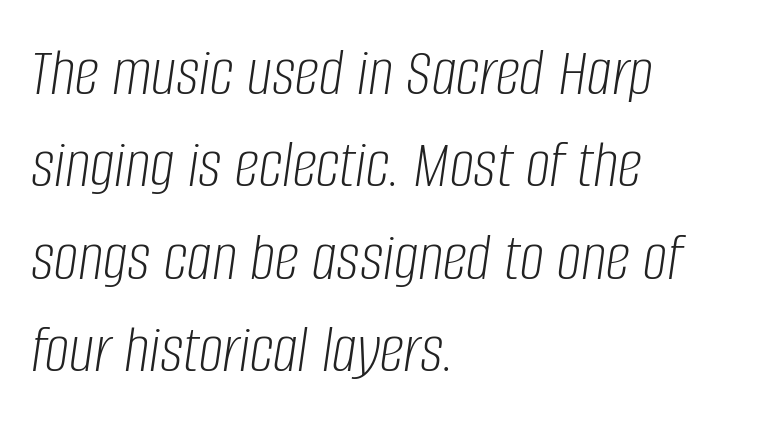
{"italic": "yes", "lean": "right", "slant_degrees": 8, "bold": "no", "weight": "light", "width": "condensed", "stroke_contrast": "low", "x_height": "large", "monospaced": "no", "underline": "no", "align": "left", "line_spacing": "normal", "line_spacing_ratio": 1.34, "letter_spacing": "normal", "letter_spacing_em": 0.0, "glyph_px": 69}
